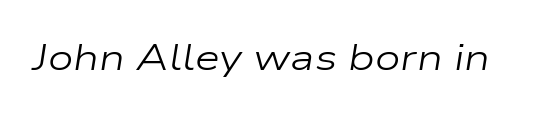
The image shows 36 px regular-weight, wide type, italic (leaning right); set normal letter spacing, not underlined; low stroke contrast and a medium x-height.
